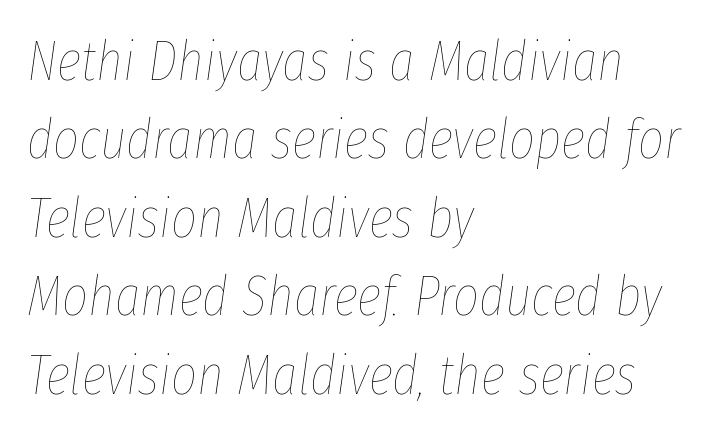
This rendering uses left alignment, leaving the right contour irregular. The axis of the letterforms is tilted away from vertical. The letters advance in unequal steps, a hallmark of proportional type. The words here are not underlined. Short note: letters normally spaced. Vertically, the passage feels balanced, rows spaced as you'd expect.
